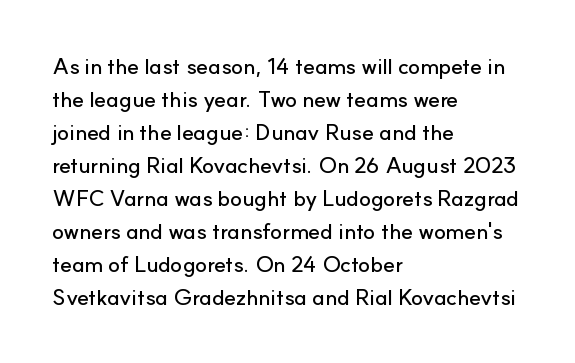
The image shows 22 px text type, upright; set left-aligned, normal line spacing (1.5x), normal letter spacing, not underlined.
